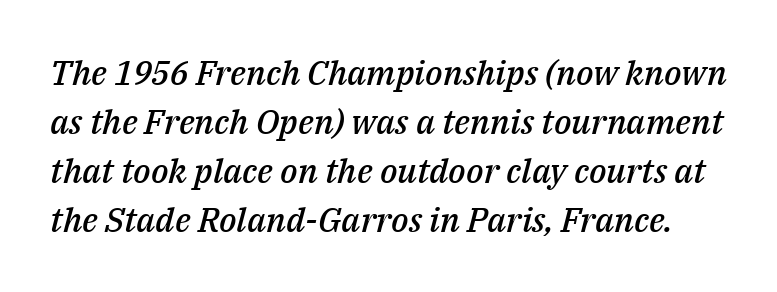
Q: Is the text bold? A: Semi-bold.
Q: Is the text italic (slanted)? A: Yes, it leans right by about 14 degrees.
Q: Is the text underlined? A: No.
Q: Is the spacing between letters normal or unusually wide? A: Normal.
Q: Is the spacing between lines tight, normal or loose? A: Normal.
Q: Width (condensed, normal, or wide)? A: Normal.
Q: Stroke contrast? A: Medium.
Q: x-height? A: Medium.
Q: Monospaced? A: No.
